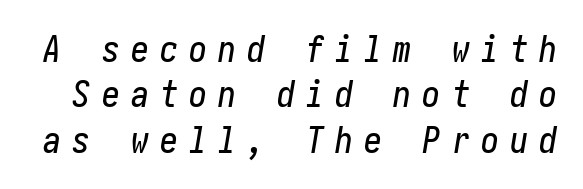
Q: Is the text italic (slanted)? A: Yes, it leans right by about 10 degrees.
Q: Is the text underlined? A: No.
Q: Is the spacing between letters normal or unusually wide? A: Unusually wide.
Q: Is the spacing between lines tight, normal or loose? A: Normal.
Q: Width (condensed, normal, or wide)? A: Condensed.
Q: Stroke contrast? A: Low.
Q: x-height? A: Medium.
